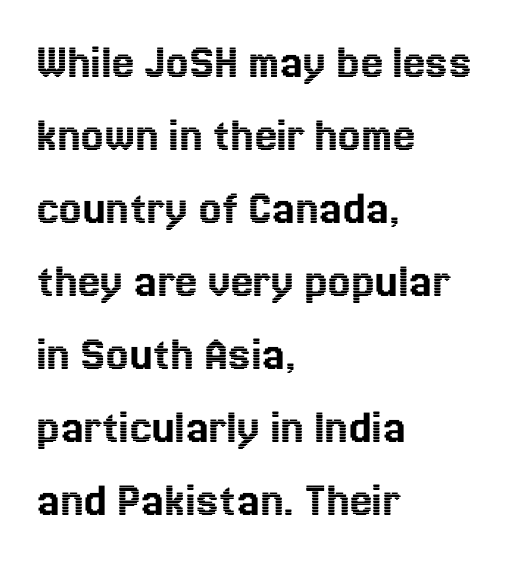
{"italic": "no", "width": "normal", "x_height": "medium", "monospaced": "no", "underline": "no", "align": "left", "line_spacing": "normal", "line_spacing_ratio": 1.46, "letter_spacing": "normal", "letter_spacing_em": 0.0, "glyph_px": 50}
